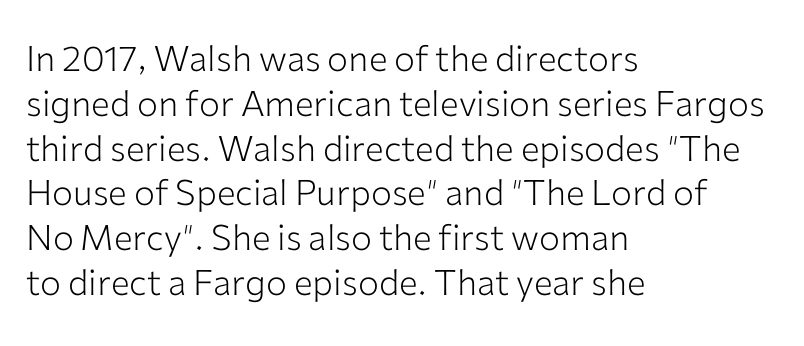
The image shows 35 px light sans-serif type, upright; set left-aligned, normal line spacing (1.28x), normal letter spacing, not underlined; low stroke contrast and a medium x-height.
